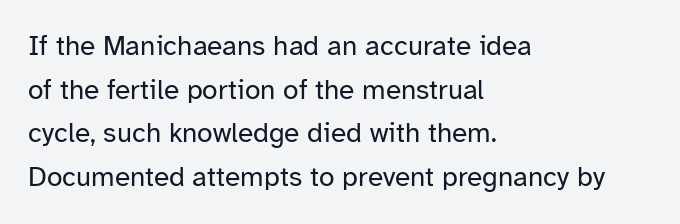
The image shows 28 px regular-weight sans-serif type, upright; set left-aligned, normal line spacing (1.56x), normal letter spacing, not underlined; low stroke contrast and a medium x-height.
